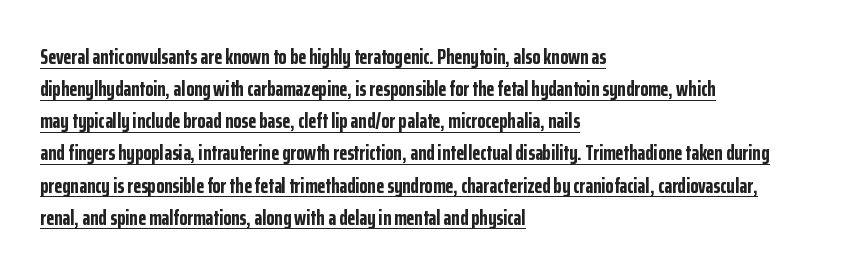
{"italic": "no", "bold": "yes", "underline": "yes", "align": "left", "line_spacing": "normal", "line_spacing_ratio": 1.53, "letter_spacing": "normal", "letter_spacing_em": 0.0, "glyph_px": 21}
